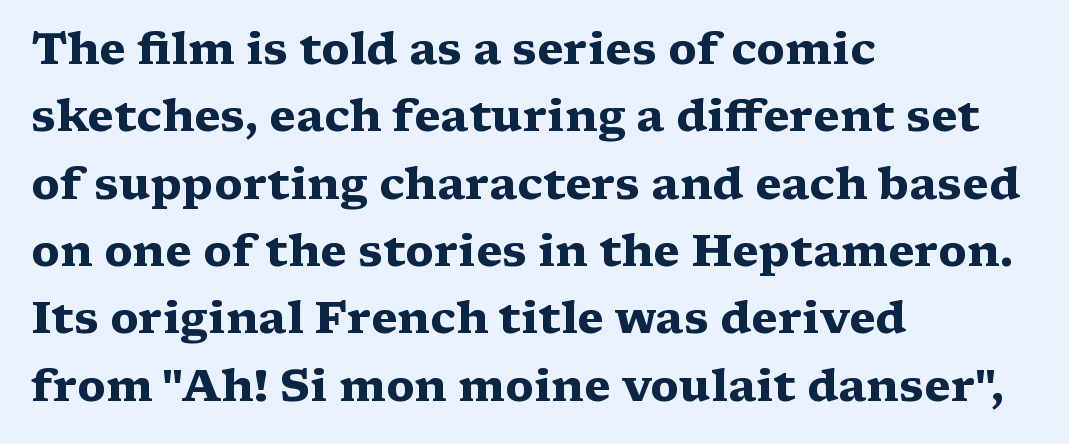
{"serif": "yes", "italic": "no", "bold": "yes", "weight": "heavy", "width": "wide", "stroke_contrast": "medium", "x_height": "medium", "monospaced": "no", "underline": "no", "align": "left", "line_spacing": "normal", "line_spacing_ratio": 1.53, "letter_spacing": "normal", "letter_spacing_em": 0.0, "glyph_px": 44}
